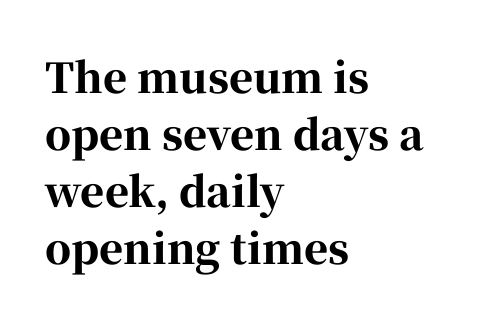
Q: Is the text bold? A: Yes.
Q: Is the text italic (slanted)? A: No, it is upright.
Q: Is the typeface a serif or a sans-serif typeface? A: Serif.
Q: Is the text underlined? A: No.
Q: How is the paragraph aligned? A: Left-aligned.
Q: Is the spacing between letters normal or unusually wide? A: Normal.
Q: Is the spacing between lines tight, normal or loose? A: Normal.
Q: Width (condensed, normal, or wide)? A: Normal.
Q: Stroke contrast? A: High.
Q: x-height? A: Medium.
Q: Monospaced? A: No.
